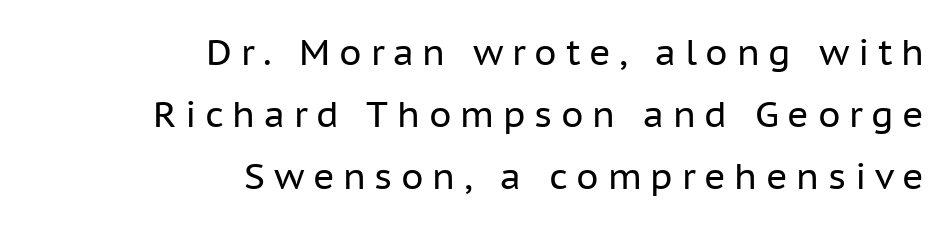
Q: Is the text bold? A: No.
Q: Is the text italic (slanted)? A: No, it is upright.
Q: Is the typeface a serif or a sans-serif typeface? A: Sans-serif.
Q: Is the text underlined? A: No.
Q: How is the paragraph aligned? A: Right-aligned.
Q: Is the spacing between letters normal or unusually wide? A: Unusually wide.
Q: Width (condensed, normal, or wide)? A: Normal.
Q: Stroke contrast? A: Low.
Q: x-height? A: Medium.
Q: Monospaced? A: No.
